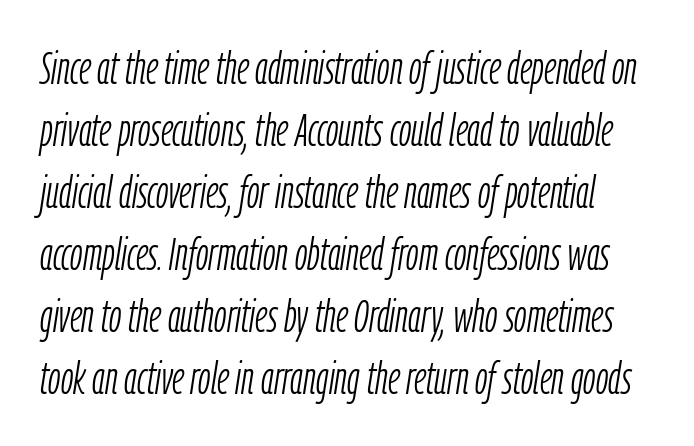
Only glyphs here, with clear space below each row. Rows of type keep a routine distance in the vertical direction. Yep, that's italic — everything's leaning. The face looks like a standard text weight, possibly lighter. Note the varied advance widths — an 'i' is clearly narrower than an 'm'.
